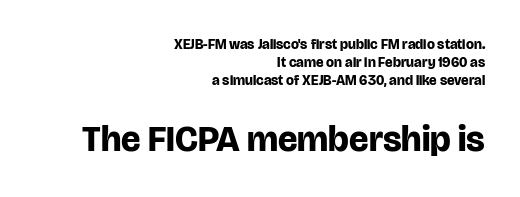
Q: Is the text bold? A: Yes.
Q: Is the text italic (slanted)? A: No, it is upright.
Q: Is the typeface a serif or a sans-serif typeface? A: Sans-serif.
Q: Is the text underlined? A: No.
Q: How is the paragraph aligned? A: Right-aligned.
Q: Is the spacing between letters normal or unusually wide? A: Normal.
Q: Is the spacing between lines tight, normal or loose? A: Normal.
Q: Which block of text is set in a larger size, the first (top) or the second (bottom)? A: The second (bottom) one.
Q: Width (condensed, normal, or wide)? A: Normal.
Q: Stroke contrast? A: Low.
Q: x-height? A: Large.
Q: Monospaced? A: No.
